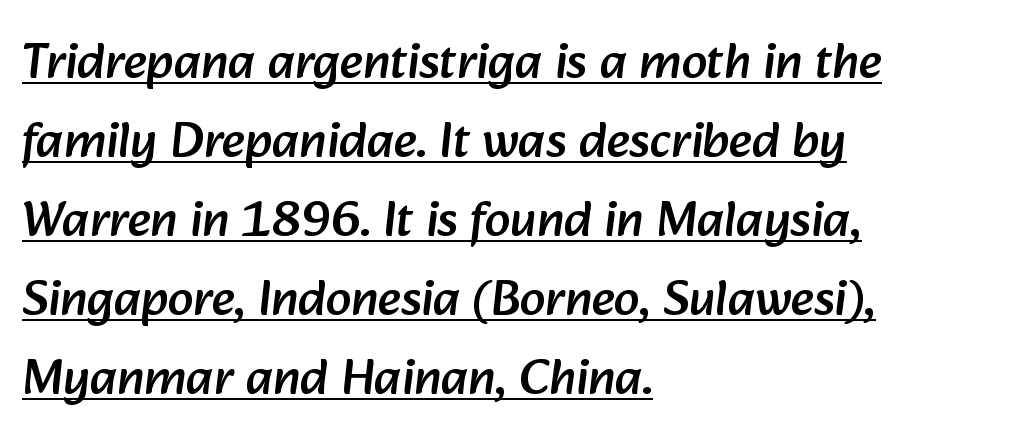
A typesetter would call this leading conventional body-copy spacing. Is the letter spacing exaggerated? No — it looks like the ordinary default. The font family rendered here belongs to the sans-serif group. The passage shown is typed in a proportional face where columns would drift. The passage is arranged the way most books set body copy — flush left.
